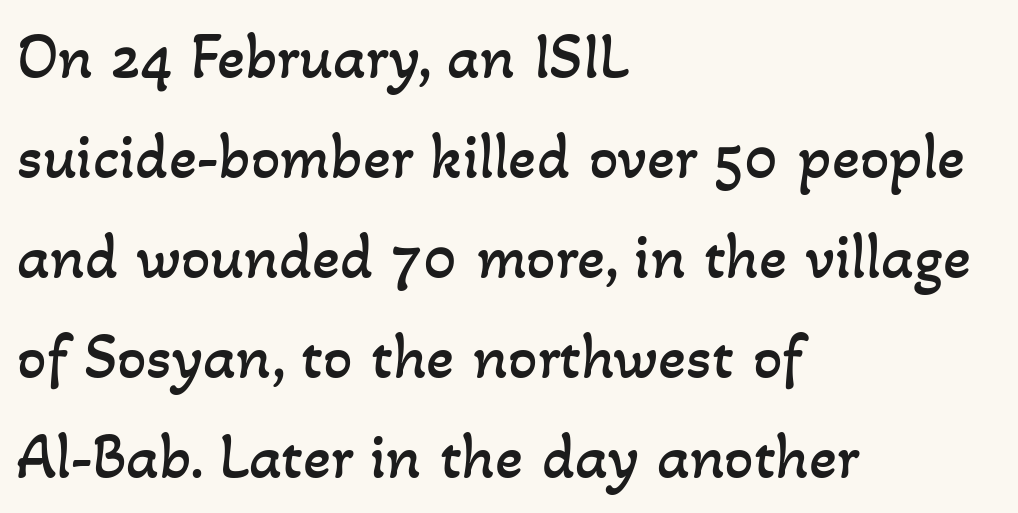
{"bold": "no", "weight": "regular", "width": "normal", "stroke_contrast": "low", "x_height": "small", "monospaced": "no", "underline": "no", "align": "left", "line_spacing": "normal", "line_spacing_ratio": 1.54, "letter_spacing": "normal", "letter_spacing_em": 0.0, "glyph_px": 65}
